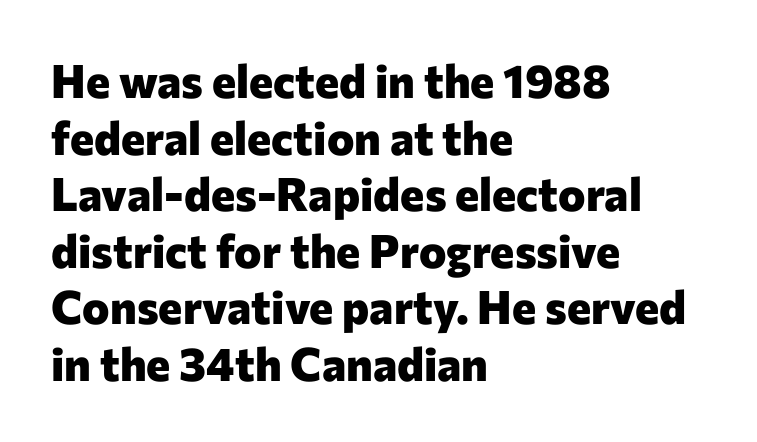
The image shows 46 px heavy sans-serif type, upright; set left-aligned, line spacing 1.23x, normal letter spacing, not underlined; low stroke contrast and a medium x-height.
